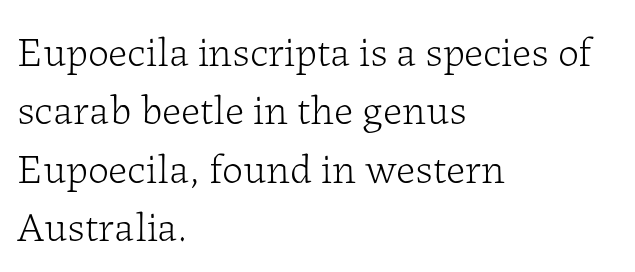
Q: Is the text bold? A: No.
Q: Is the text italic (slanted)? A: No, it is upright.
Q: Is the typeface a serif or a sans-serif typeface? A: Serif.
Q: Is the text underlined? A: No.
Q: How is the paragraph aligned? A: Left-aligned.
Q: Is the spacing between letters normal or unusually wide? A: Normal.
Q: Is the spacing between lines tight, normal or loose? A: Normal.
Q: Width (condensed, normal, or wide)? A: Normal.
Q: Stroke contrast? A: Low.
Q: x-height? A: Medium.
Q: Monospaced? A: No.
